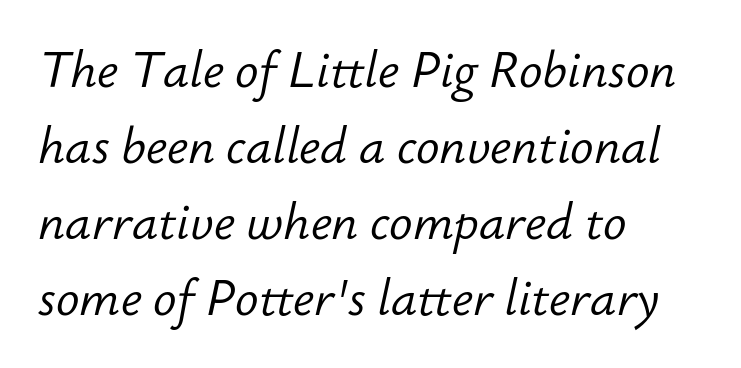
Q: Is the text bold? A: No.
Q: Is the text italic (slanted)? A: Yes, it leans right by about 12 degrees.
Q: Is the text underlined? A: No.
Q: How is the paragraph aligned? A: Left-aligned.
Q: Is the spacing between letters normal or unusually wide? A: Normal.
Q: Is the spacing between lines tight, normal or loose? A: Normal.
Q: Width (condensed, normal, or wide)? A: Normal.
Q: Stroke contrast? A: Low.
Q: x-height? A: Small.
Q: Monospaced? A: No.
